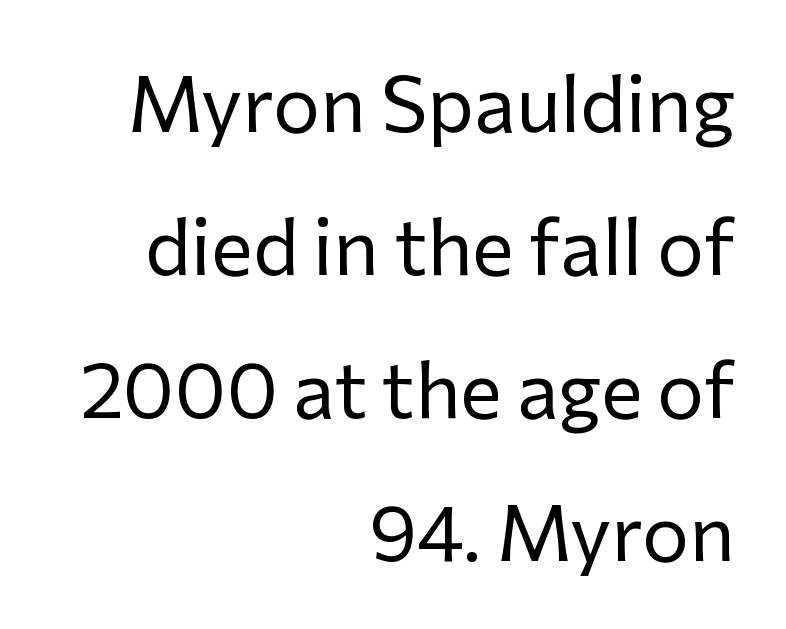
The strokes are not fattened; the text isn't bold. Nothing unusual about the tracking: characters are spaced as the font intends. Ascenders rise straight up at ninety degrees. Spacing verdict: proportional, widths tailored to each character. Is this a sans? Yes — the strokes have no serifs. This rendering features lettering with no underline.
